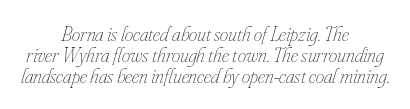
Q: Is the text bold? A: No.
Q: Is the text italic (slanted)? A: Yes, it leans right by about 16 degrees.
Q: Is the text underlined? A: No.
Q: How is the paragraph aligned? A: Centered.
Q: Is the spacing between letters normal or unusually wide? A: Normal.
Q: Is the spacing between lines tight, normal or loose? A: Tight.
